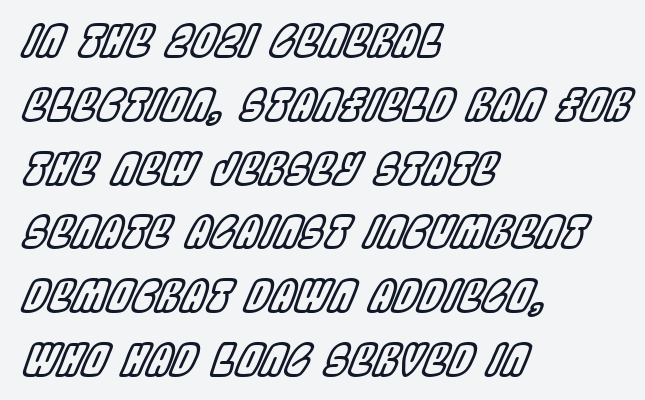
{"italic": "yes", "lean": "right", "slant_degrees": 22, "width": "condensed", "x_height": "large", "monospaced": "no", "underline": "no", "align": "left", "line_spacing": "normal", "line_spacing_ratio": 1.45, "letter_spacing": "normal", "letter_spacing_em": 0.0, "glyph_px": 44}
